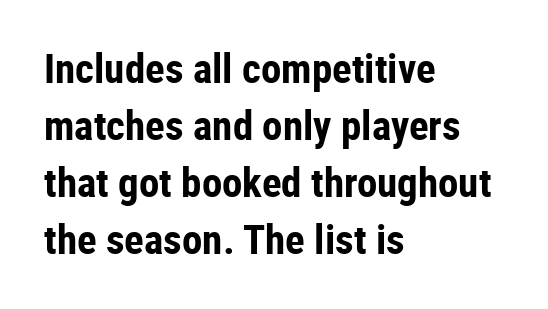
In terms of letterform style, serifs are entirely absent. Typeset ragged right — the left edge is the straight one. Leading matches the norm, producing a regular column. Does the lettering tilt? It doesn't — this is upright. The baseline area is clear. These lines carry a lot of weight — the face is fully bold.
